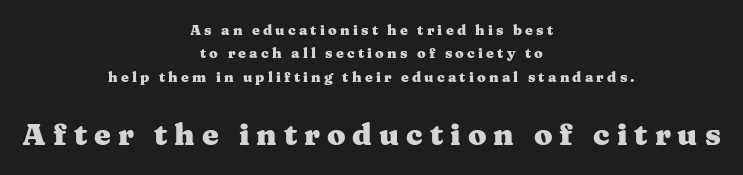
The string is rendered with underlining switched off. The rendering uses a bold face; every stroke is thick and dark. Small over large — that's the arrangement of the two blocks here. This is serif lettering, the kind often seen in printed books. Words appear elongated and porous because spacing is wide. The paragraph shown floats in the horizontal middle.
